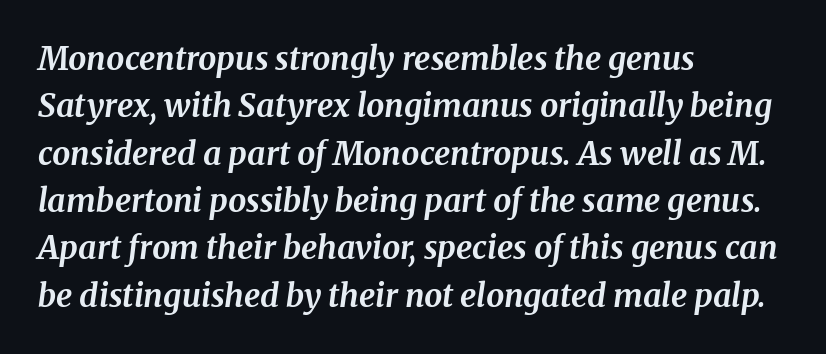
The image shows 32 px bold serif type, italic (leaning right); set left-aligned, normal line spacing (1.48x), normal letter spacing, not underlined; medium stroke contrast and a medium x-height.
